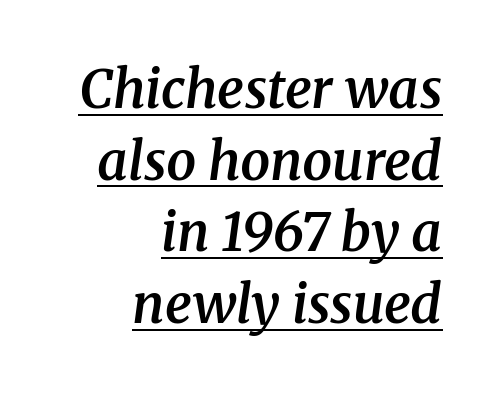
The passage is arranged like a letterhead date or caption credit — flush right. Beneath each row of characters lies a ruled line. You could call the tracking neutral — neither tight nor loose. Regarding leading, the lines here are spaced in the standard way. Designer's note — italics engaged. A serif font was chosen for this passage.
